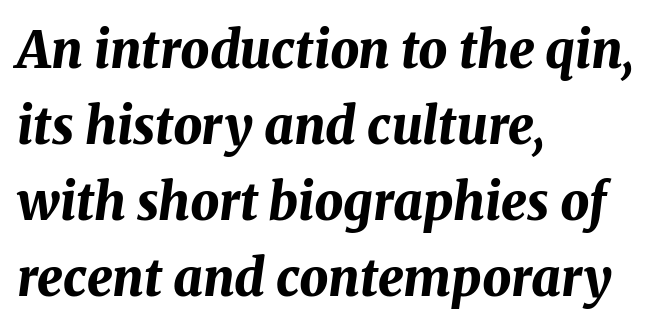
Pretty heavy lettering here — definitely bold. Layout note: lines flush left. The gaps between neighbouring characters are ordinary and unremarkable. The rendering uses natural spacing where letterforms have individual widths. The specimen reads as italic at a glance.
